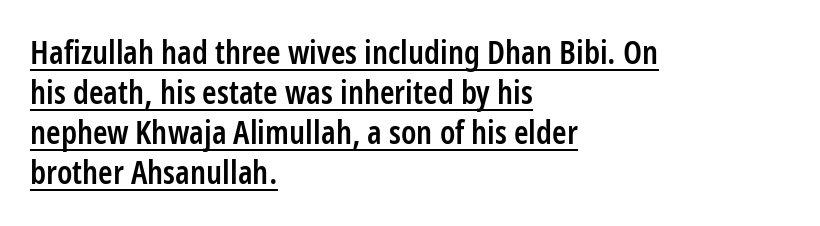
{"serif": "no", "italic": "no", "bold": "semi", "weight": "semibold", "width": "condensed", "stroke_contrast": "low", "x_height": "medium", "monospaced": "no", "underline": "yes", "align": "left", "line_spacing_ratio": 1.21, "letter_spacing": "normal", "letter_spacing_em": 0.0, "glyph_px": 33}
